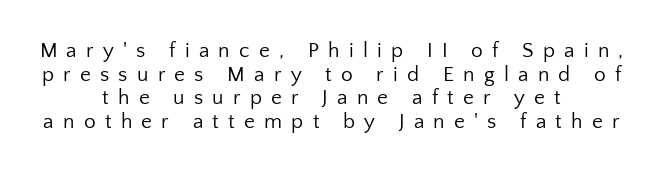
Q: Is the text bold? A: No.
Q: Is the text italic (slanted)? A: No, it is upright.
Q: Is the text underlined? A: No.
Q: How is the paragraph aligned? A: Centered.
Q: Is the spacing between letters normal or unusually wide? A: Unusually wide.
Q: Is the spacing between lines tight, normal or loose? A: Tight.
